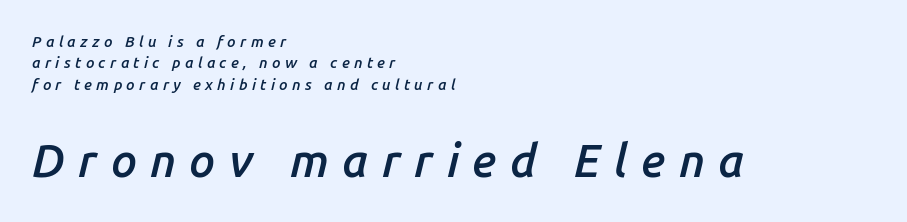
Visually the block forms a straight wall on the left and a jagged coastline on the right. Is the type bold? Partly — it's a semibold, heavier than regular but not fully bold. You could only call the tracking loose — the letters float apart. You get the small type first, then a jump to larger type.
